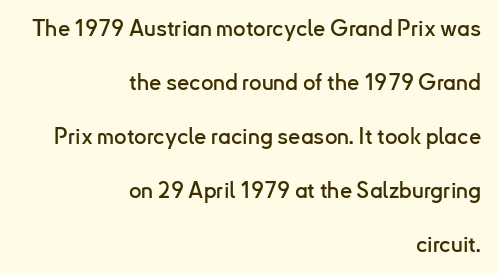
{"italic": "no", "underline": "no", "align": "right", "line_spacing": "loose", "line_spacing_ratio": 2.45, "letter_spacing": "normal", "letter_spacing_em": 0.0, "glyph_px": 22}
